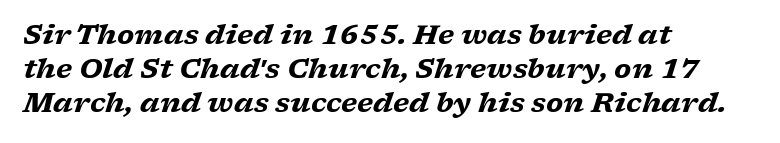
The image shows 27 px bold type, italic (leaning right); set left-aligned, normal line spacing (1.26x), normal letter spacing, not underlined.
